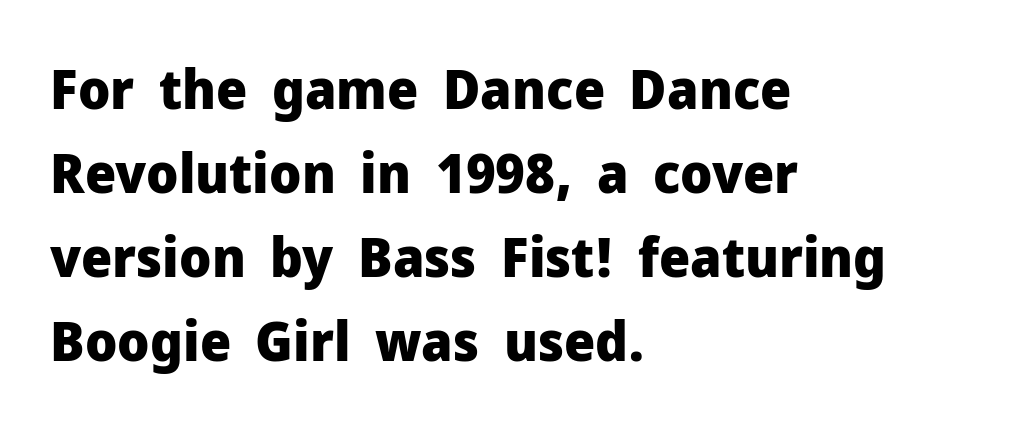
Horizontally, the lines are justified to the leading edge only. Heft: maximum for text — a bold. The words here are not underlined. Think of a printed novel: that variable character pitch is what you see here. Is there much room between lines? A standard amount, neither cramped nor airy. Inter-character spacing is left at the font's built-in metrics.
